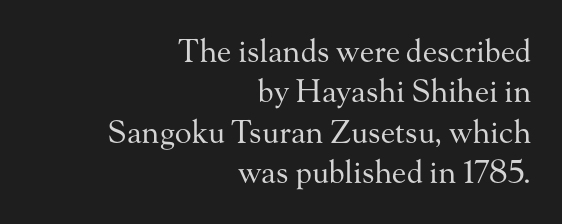
{"serif": "yes", "italic": "no", "bold": "no", "weight": "regular", "width": "normal", "stroke_contrast": "medium", "x_height": "small", "monospaced": "no", "underline": "no", "align": "right", "line_spacing": "normal", "line_spacing_ratio": 1.3, "letter_spacing": "normal", "letter_spacing_em": 0.0, "glyph_px": 31}
